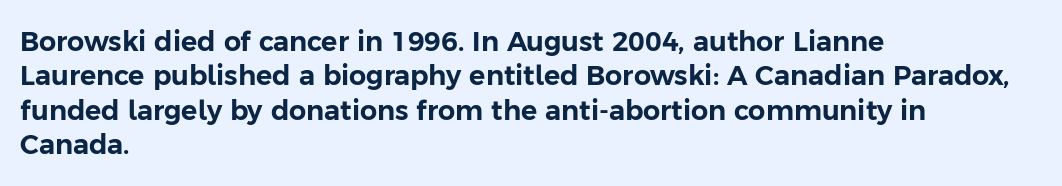
{"italic": "no", "underline": "no", "align": "left", "line_spacing": "normal", "line_spacing_ratio": 1.27, "letter_spacing": "normal", "letter_spacing_em": 0.0, "glyph_px": 27}
